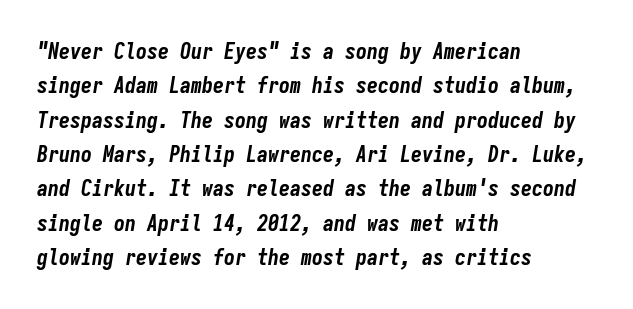
Q: Is the text bold? A: Yes.
Q: Is the text italic (slanted)? A: Yes, it leans right by about 9 degrees.
Q: Is the text underlined? A: No.
Q: How is the paragraph aligned? A: Left-aligned.
Q: Is the spacing between letters normal or unusually wide? A: Normal.
Q: Is the spacing between lines tight, normal or loose? A: Normal.
